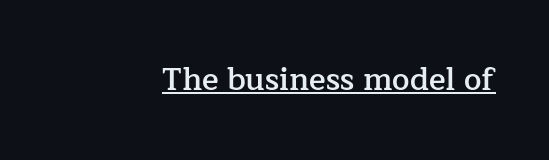
{"serif": "yes", "italic": "no", "bold": "semi", "weight": "semibold", "width": "normal", "stroke_contrast": "low", "x_height": "medium", "monospaced": "no", "underline": "yes", "letter_spacing": "normal", "letter_spacing_em": 0.0, "glyph_px": 31}
